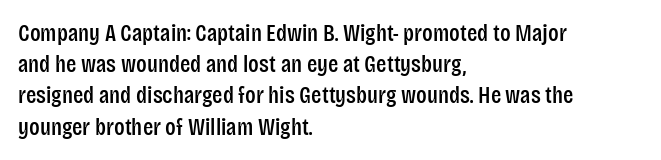
Does the copy run flush right? No — it runs flush left. The font's upright variant was chosen for this text. Descender tails drop into unmarked territory. Reading down the column, the eye jumps a familiar distance to each next line.
